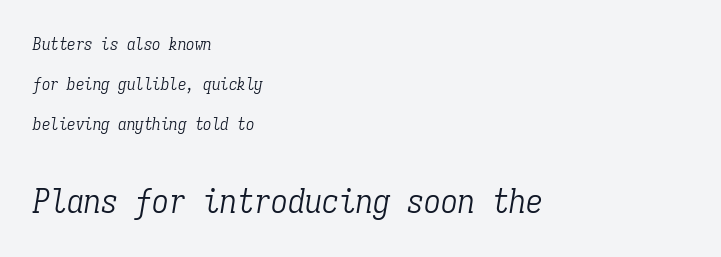
The image shows 34 px light, condensed serif type, italic (leaning right), monospaced; set left-aligned, loose line spacing (2.35x), normal letter spacing, not underlined; the second (bottom) block is 2.0x larger; low stroke contrast and a medium x-height.
